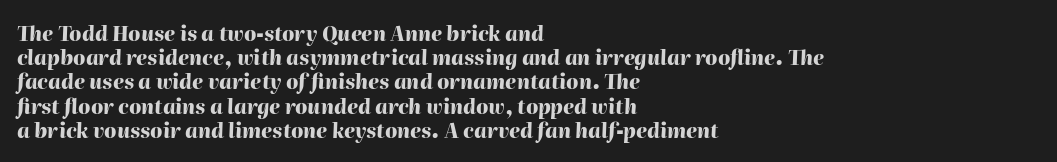
A classic flush-left, rag-right setting is used for this passage. Every character sits at an angle, as italics do. The gaps between neighbouring characters are ordinary and unremarkable. Check the space under the baseline: it is left empty. Every letter is thick-stroked: bold, no question.
